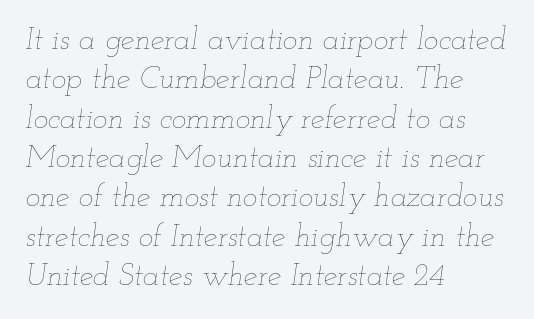
The lines sit at an ordinary, default distance from one another. Does the copy run flush right? No — it runs flush left. Designer's note — italics engaged. The letters sit at their default tracking, neither squeezed nor spread.
